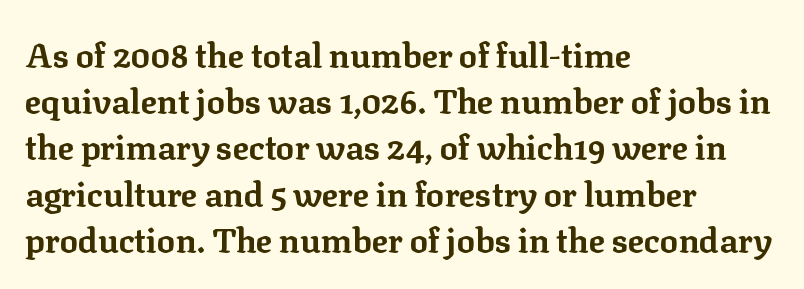
{"serif": "yes", "italic": "no", "bold": "yes", "weight": "bold", "width": "normal", "stroke_contrast": "low", "x_height": "medium", "monospaced": "no", "underline": "no", "align": "left", "line_spacing": "normal", "line_spacing_ratio": 1.36, "letter_spacing": "normal", "letter_spacing_em": 0.0, "glyph_px": 34}
